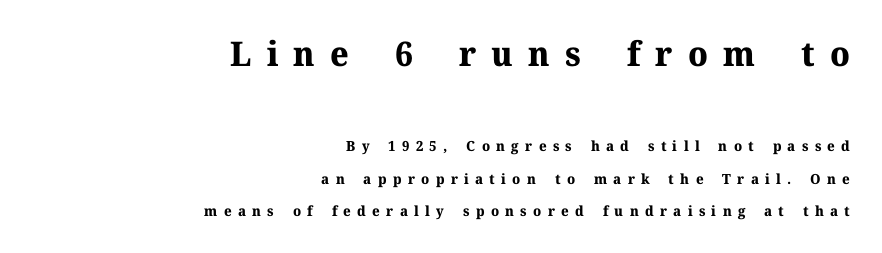
{"serif": "yes", "italic": "no", "bold": "yes", "weight": "bold", "width": "normal", "stroke_contrast": "medium", "x_height": "medium", "monospaced": "no", "underline": "no", "align": "right", "line_spacing": "loose", "line_spacing_ratio": 2.3, "letter_spacing": "wide", "letter_spacing_em": 0.45, "larger_block": "first", "size_ratio": 2.43, "glyph_px": 34}
